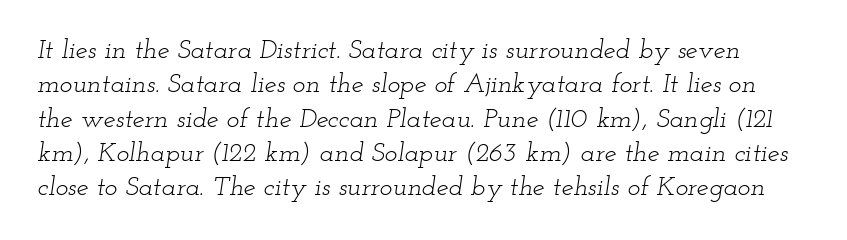
Q: Is the text bold? A: No.
Q: Is the text italic (slanted)? A: Yes, it leans right by about 12 degrees.
Q: Is the text underlined? A: No.
Q: Is the spacing between letters normal or unusually wide? A: Normal.
Q: Is the spacing between lines tight, normal or loose? A: Normal.
